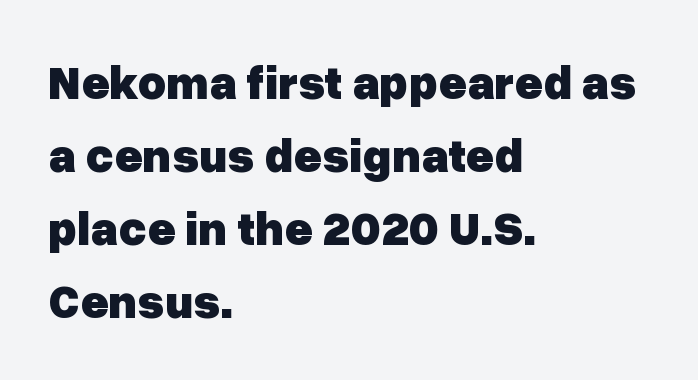
{"serif": "no", "italic": "no", "bold": "yes", "weight": "heavy", "width": "normal", "stroke_contrast": "low", "x_height": "medium", "monospaced": "no", "underline": "no", "align": "left", "line_spacing": "normal", "line_spacing_ratio": 1.52, "letter_spacing": "normal", "letter_spacing_em": 0.0, "glyph_px": 48}
